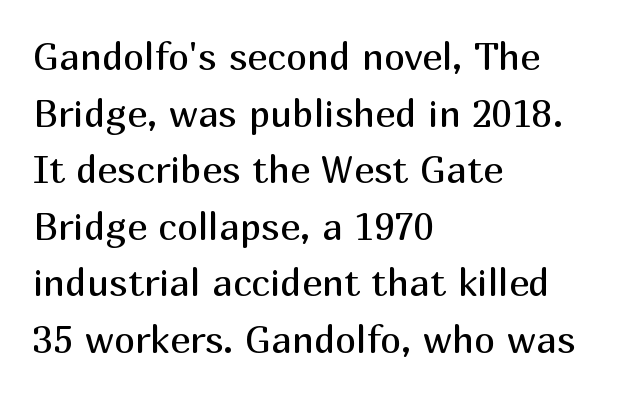
Q: Is the text bold? A: No.
Q: Is the text italic (slanted)? A: No, it is upright.
Q: Is the typeface a serif or a sans-serif typeface? A: Sans-serif.
Q: Is the text underlined? A: No.
Q: How is the paragraph aligned? A: Left-aligned.
Q: Is the spacing between letters normal or unusually wide? A: Normal.
Q: Is the spacing between lines tight, normal or loose? A: Normal.
Q: Width (condensed, normal, or wide)? A: Normal.
Q: Stroke contrast? A: Medium.
Q: x-height? A: Medium.
Q: Monospaced? A: No.
